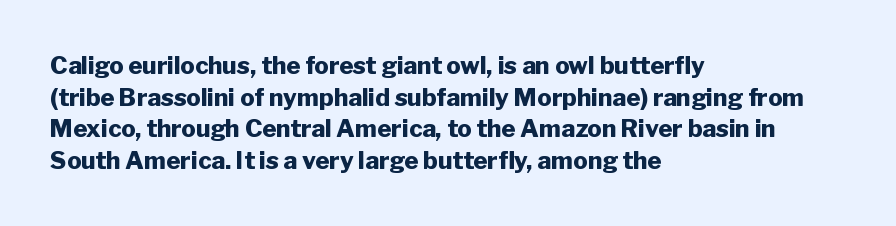
{"italic": "no", "bold": "yes", "underline": "no", "align": "left", "line_spacing": "normal", "line_spacing_ratio": 1.32, "letter_spacing": "normal", "letter_spacing_em": 0.0, "glyph_px": 24}
